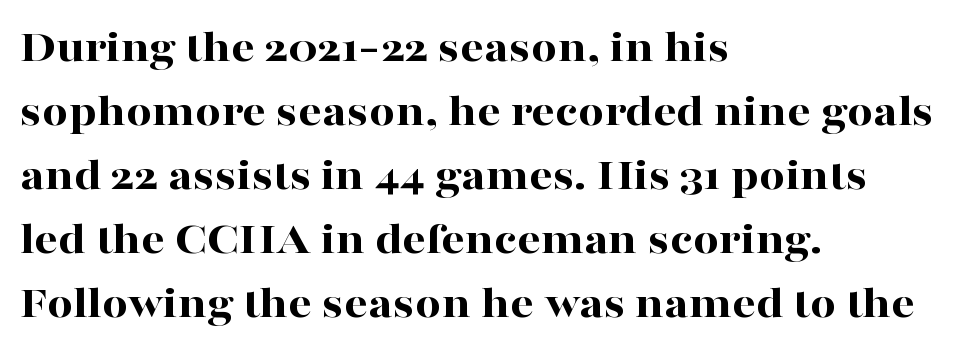
Every row of glyphs begins at an identical x-position on the left. The type family on display is of the serif kind. Italic: no, the glyphs are upright roman. The passage shown is not underscored anywhere. Compared with typical body copy, the letter spacing here is the same.
